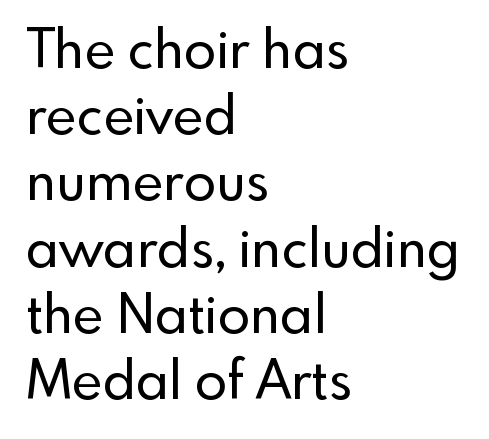
{"serif": "no", "italic": "no", "width": "normal", "x_height": "small", "monospaced": "no", "underline": "no", "align": "left", "line_spacing": "normal", "line_spacing_ratio": 1.25, "letter_spacing": "normal", "letter_spacing_em": 0.0, "glyph_px": 53}
